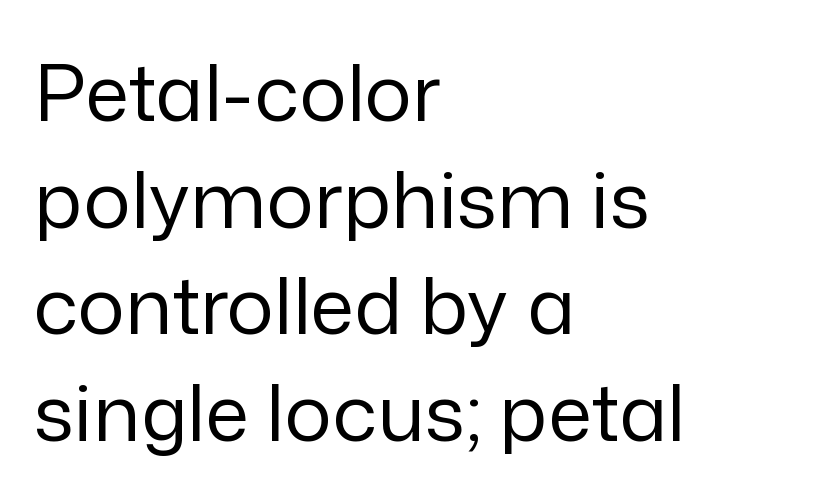
The image shows 79 px regular-weight sans-serif type, upright; set left-aligned, normal line spacing (1.35x), normal letter spacing, not underlined; low stroke contrast and a medium x-height.
